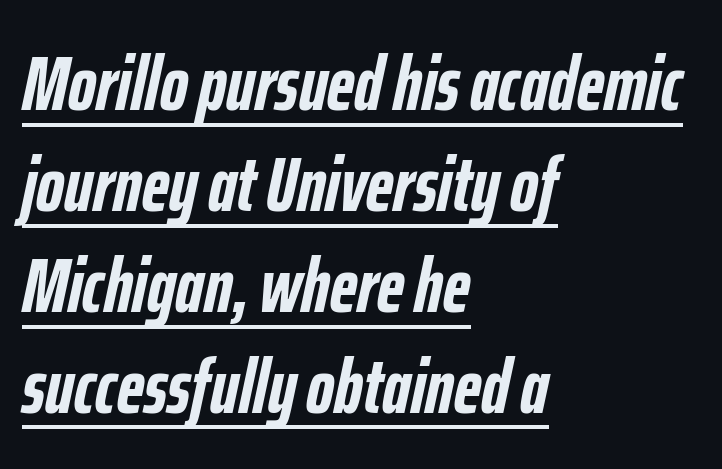
{"italic": "yes", "lean": "right", "slant_degrees": 12, "bold": "yes", "weight": "semibold", "width": "condensed", "stroke_contrast": "low", "x_height": "medium", "monospaced": "no", "underline": "yes", "align": "left", "line_spacing": "normal", "line_spacing_ratio": 1.31, "letter_spacing": "normal", "letter_spacing_em": 0.0, "glyph_px": 77}
